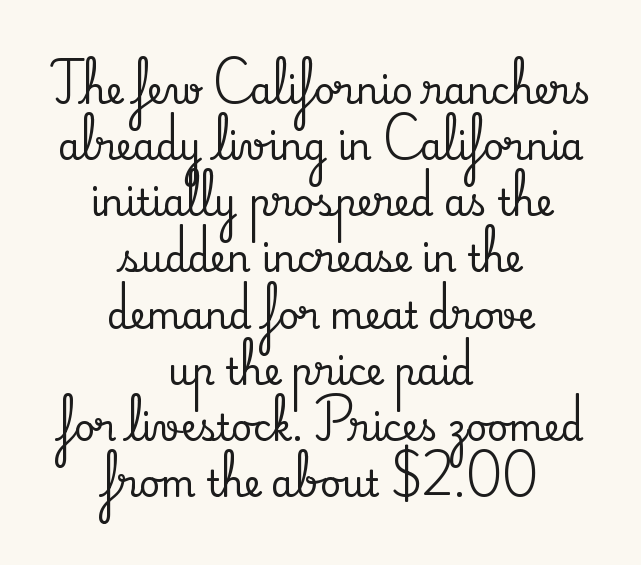
Q: Is the text italic (slanted)? A: No, it is upright.
Q: Is the typeface a serif or a sans-serif typeface? A: Serif.
Q: Is the text underlined? A: No.
Q: How is the paragraph aligned? A: Centered.
Q: Is the spacing between letters normal or unusually wide? A: Normal.
Q: Is the spacing between lines tight, normal or loose? A: Normal.
Q: Width (condensed, normal, or wide)? A: Normal.
Q: Stroke contrast? A: Medium.
Q: x-height? A: Small.
Q: Monospaced? A: No.
